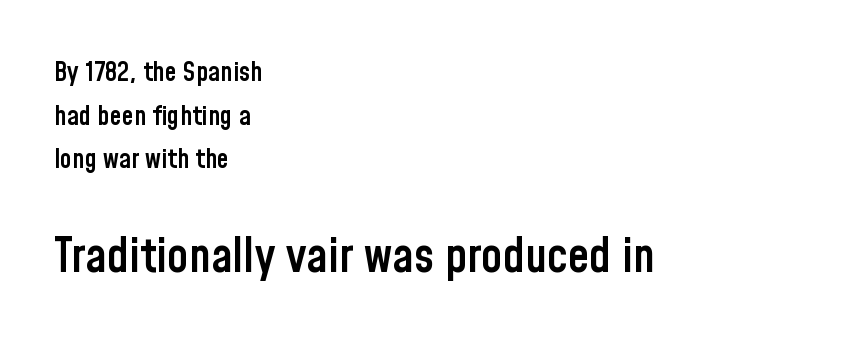
Q: Is the text bold? A: Semi-bold.
Q: Is the text italic (slanted)? A: No, it is upright.
Q: Is the typeface a serif or a sans-serif typeface? A: Sans-serif.
Q: Is the text underlined? A: No.
Q: How is the paragraph aligned? A: Left-aligned.
Q: Is the spacing between letters normal or unusually wide? A: Normal.
Q: Is the spacing between lines tight, normal or loose? A: Normal.
Q: Which block of text is set in a larger size, the first (top) or the second (bottom)? A: The second (bottom) one.
Q: Width (condensed, normal, or wide)? A: Condensed.
Q: Stroke contrast? A: Low.
Q: x-height? A: Medium.
Q: Monospaced? A: No.
